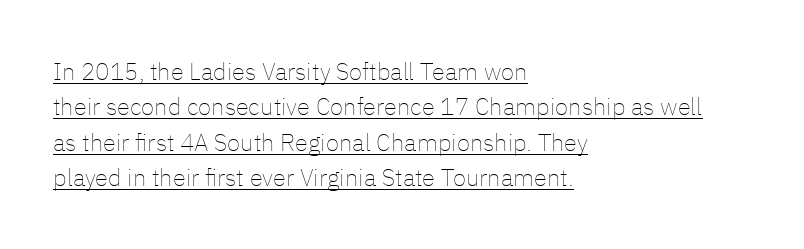
Does extra space separate the letters? No, they use regular spacing. The face used here appears with an underline applied. A typesetter would call this leading conventional body-copy spacing. This is the regular roman posture of the typeface.
